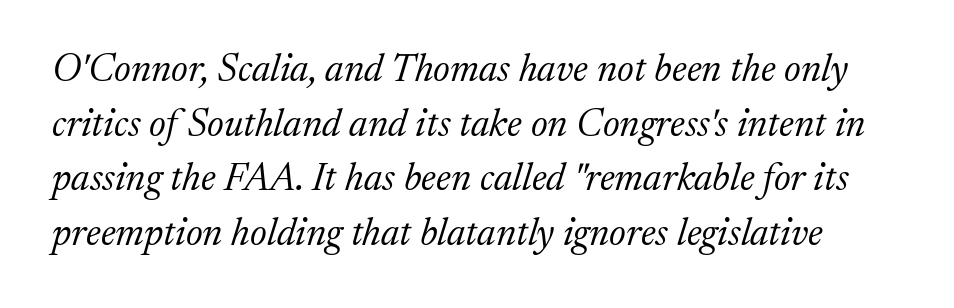
{"serif": "yes", "italic": "yes", "lean": "right", "slant_degrees": 17, "bold": "no", "weight": "light", "width": "normal", "stroke_contrast": "medium", "x_height": "medium", "monospaced": "no", "underline": "no", "line_spacing": "normal", "line_spacing_ratio": 1.4, "letter_spacing": "normal", "letter_spacing_em": 0.0, "glyph_px": 39}
